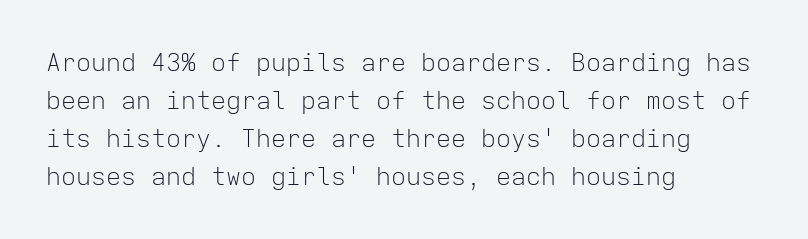
Q: Is the text bold? A: No.
Q: Is the text italic (slanted)? A: No, it is upright.
Q: Is the text underlined? A: No.
Q: How is the paragraph aligned? A: Left-aligned.
Q: Is the spacing between letters normal or unusually wide? A: Normal.
Q: Is the spacing between lines tight, normal or loose? A: Normal.
